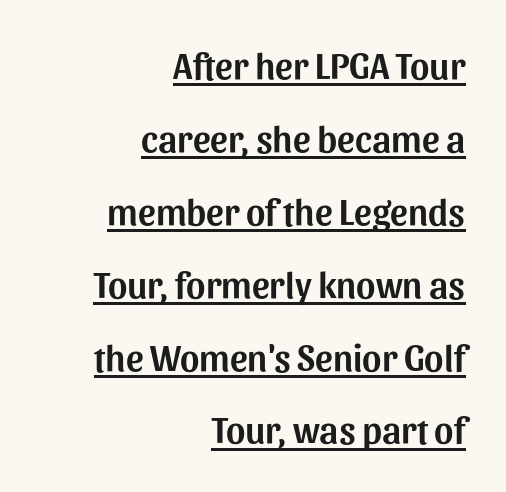
The image shows 37 px sans-serif type, upright; set right-aligned, loose line spacing (1.97x), normal letter spacing, underlined; medium stroke contrast and a medium x-height.
